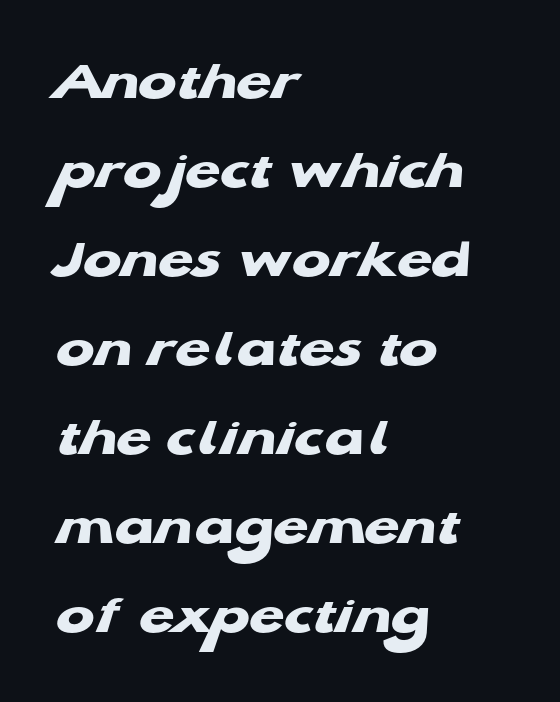
The image shows 57 px heavy, wide sans-serif type; set left-aligned, normal line spacing (1.56x), normal letter spacing, not underlined; low stroke contrast and a medium x-height.
